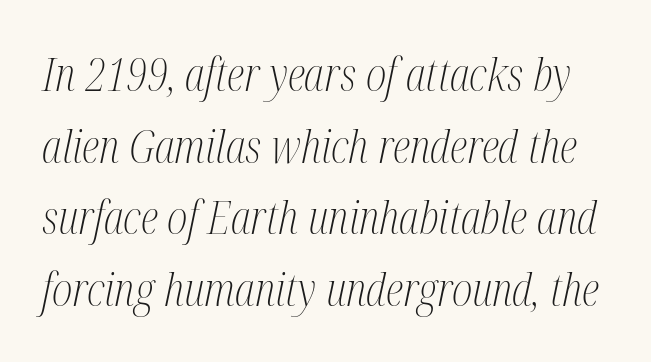
{"serif": "yes", "italic": "yes", "lean": "right", "slant_degrees": 12, "bold": "no", "weight": "light", "width": "condensed", "stroke_contrast": "medium", "x_height": "medium", "monospaced": "no", "underline": "no", "line_spacing": "normal", "line_spacing_ratio": 1.59, "letter_spacing": "normal", "letter_spacing_em": 0.0, "glyph_px": 45}
